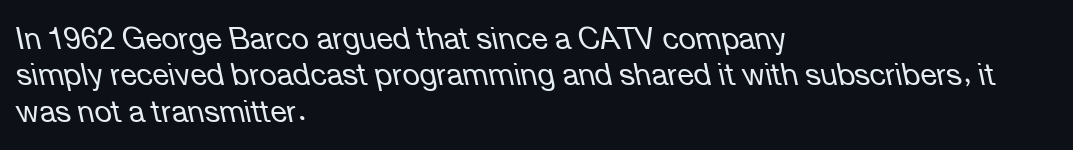
{"italic": "yes", "lean": "left", "slant_degrees": 12, "bold": "no", "weight": "regular", "width": "normal", "stroke_contrast": "low", "x_height": "medium", "monospaced": "no", "underline": "no", "align": "left", "line_spacing_ratio": 1.21, "letter_spacing": "normal", "letter_spacing_em": 0.0, "glyph_px": 30}
